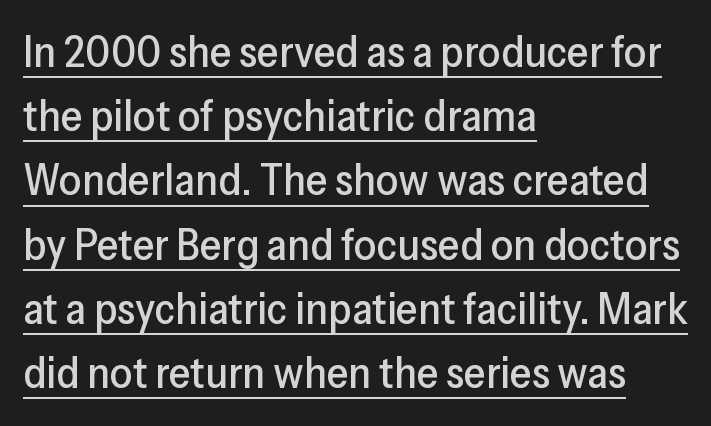
The image shows 44 px sans-serif type, upright; set left-aligned, normal line spacing (1.46x), normal letter spacing, underlined; low stroke contrast and a medium x-height.
